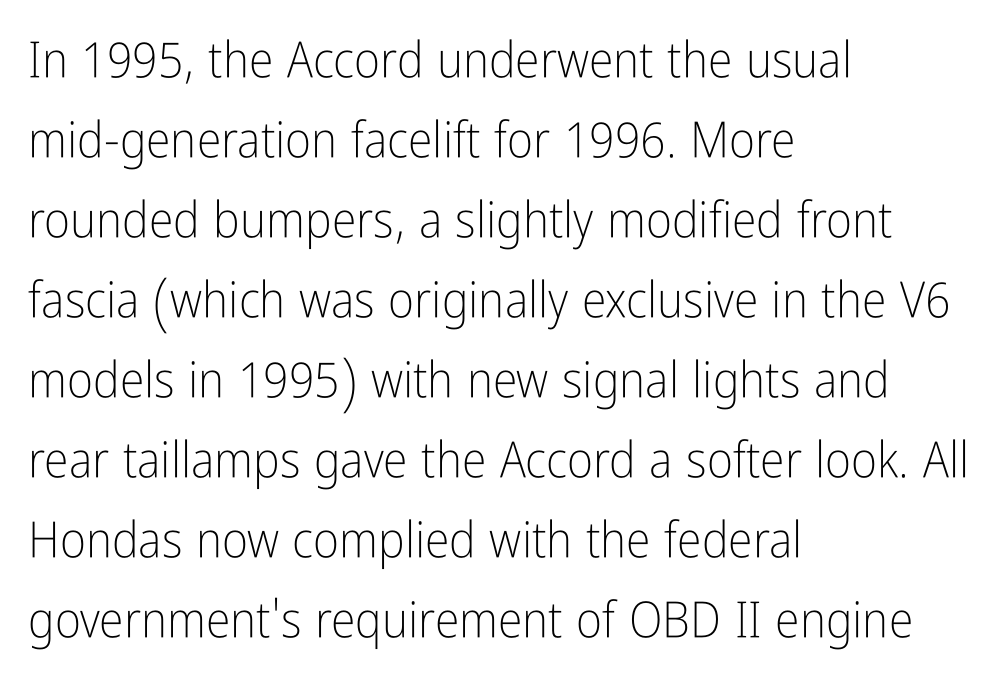
The designer went with a sans here, leaving each stem footless. Compared with typical paragraphs, the rows here are spaced about the same. If you drew a line through each stem, it would be perfectly vertical. Nobody drew a line under any word here.
